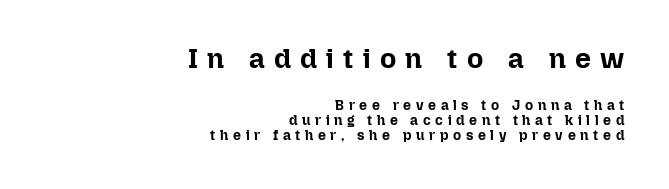
The image shows 28 px bold type, upright; set right-aligned, tight line spacing (1.09x), unusually wide letter spacing (+0.33 em), not underlined; the first (top) block is 2.0x larger; low stroke contrast and a medium x-height.
